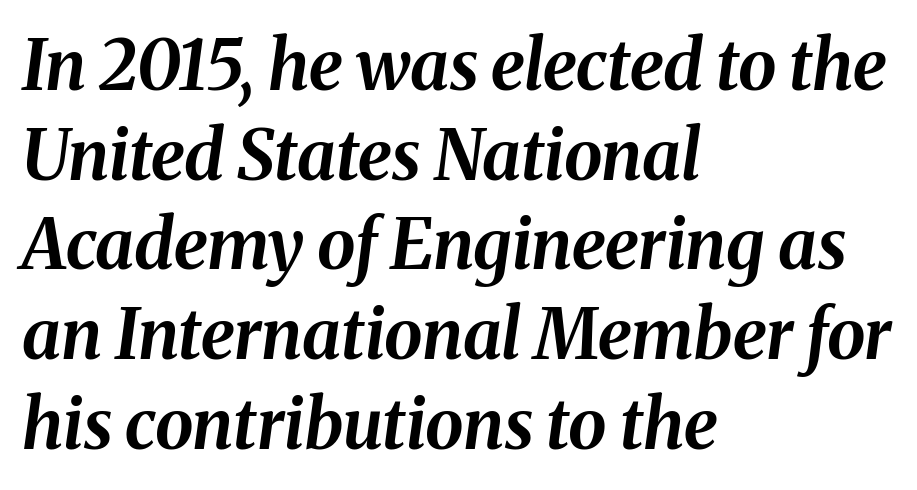
The rendering anchors every line to the left-hand side. Emphasis-style slanted type is in use. The rendering uses natural spacing where letterforms have individual widths. Stroke thickness is high; the sample reads as a true bold. Words float on clear page, feet unadorned. What stands out about the letter spacing? Nothing — it is the standard amount.
